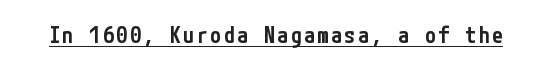
Q: Is the text bold? A: Semi-bold.
Q: Is the text italic (slanted)? A: No, it is upright.
Q: Is the text underlined? A: Yes.
